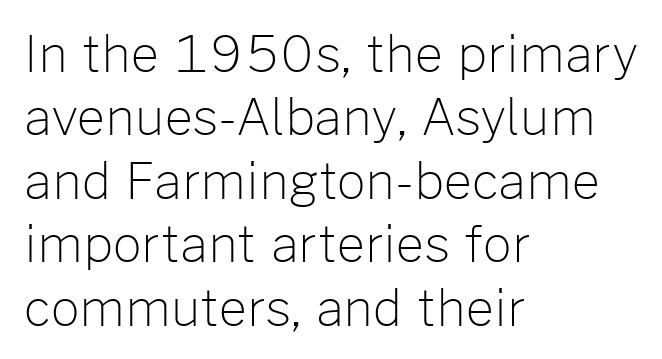
Q: Is the text bold? A: No.
Q: Is the text italic (slanted)? A: No, it is upright.
Q: Is the typeface a serif or a sans-serif typeface? A: Sans-serif.
Q: Is the text underlined? A: No.
Q: How is the paragraph aligned? A: Left-aligned.
Q: Is the spacing between letters normal or unusually wide? A: Normal.
Q: Is the spacing between lines tight, normal or loose? A: Normal.
Q: Width (condensed, normal, or wide)? A: Normal.
Q: Stroke contrast? A: Low.
Q: x-height? A: Medium.
Q: Monospaced? A: No.
